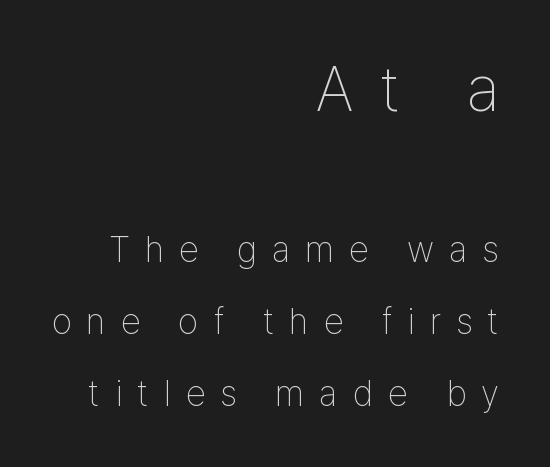
Q: Is the text bold? A: No.
Q: Is the text italic (slanted)? A: No, it is upright.
Q: Is the typeface a serif or a sans-serif typeface? A: Sans-serif.
Q: Is the text underlined? A: No.
Q: How is the paragraph aligned? A: Right-aligned.
Q: Is the spacing between letters normal or unusually wide? A: Unusually wide.
Q: Is the spacing between lines tight, normal or loose? A: Loose.
Q: Which block of text is set in a larger size, the first (top) or the second (bottom)? A: The first (top) one.
Q: Width (condensed, normal, or wide)? A: Condensed.
Q: Stroke contrast? A: Low.
Q: x-height? A: Medium.
Q: Monospaced? A: No.
